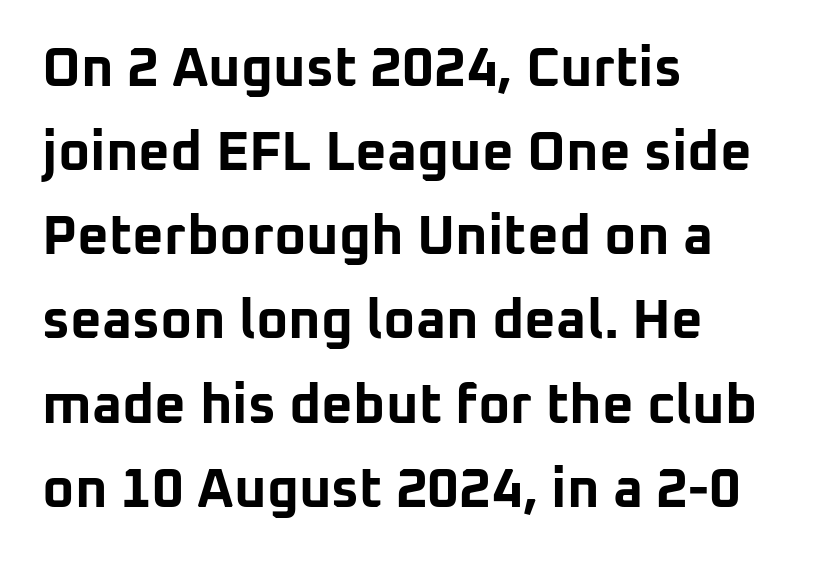
{"serif": "no", "italic": "no", "bold": "yes", "weight": "bold", "width": "normal", "stroke_contrast": "low", "x_height": "medium", "monospaced": "no", "underline": "no", "align": "left", "line_spacing": "normal", "line_spacing_ratio": 1.53, "letter_spacing": "normal", "letter_spacing_em": 0.0, "glyph_px": 55}
